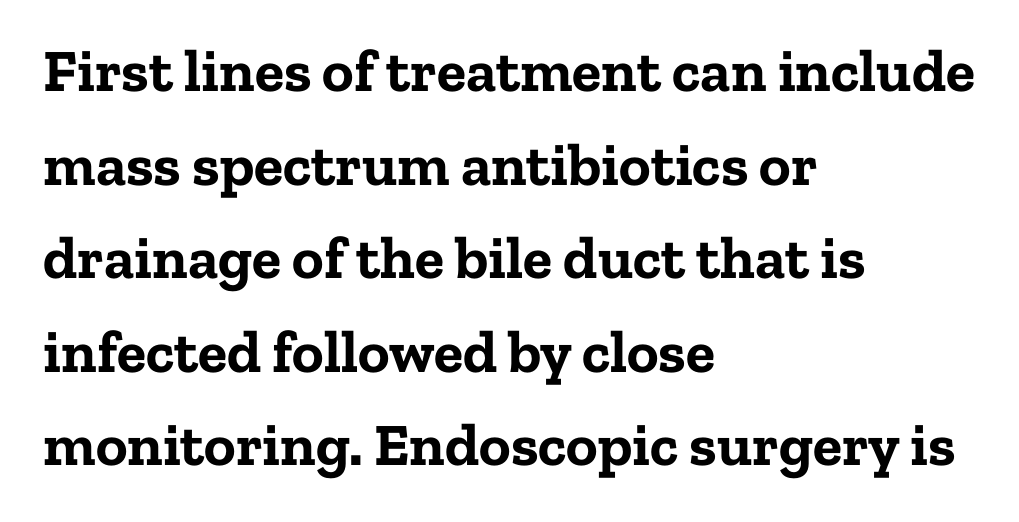
Quick note: not italic, upright. The characters look thick and weighty, a clear bold. You could not count columns in this text — the font is proportionally spaced. The characters display serif detailing at their extremities. You could call the tracking neutral — neither tight nor loose. The leading is moderate, giving the passage an even texture.
